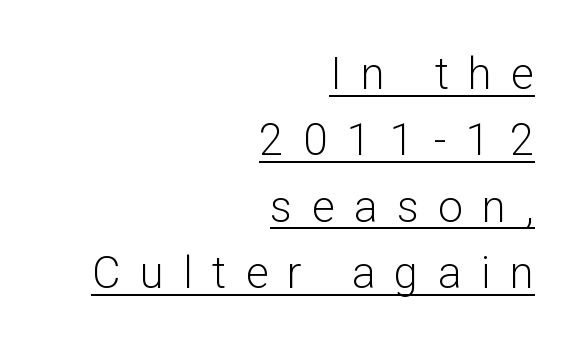
{"serif": "no", "italic": "no", "bold": "no", "weight": "light", "width": "normal", "stroke_contrast": "low", "x_height": "medium", "monospaced": "no", "underline": "yes", "align": "right", "line_spacing": "normal", "line_spacing_ratio": 1.51, "letter_spacing": "wide", "letter_spacing_em": 0.44, "glyph_px": 44}
